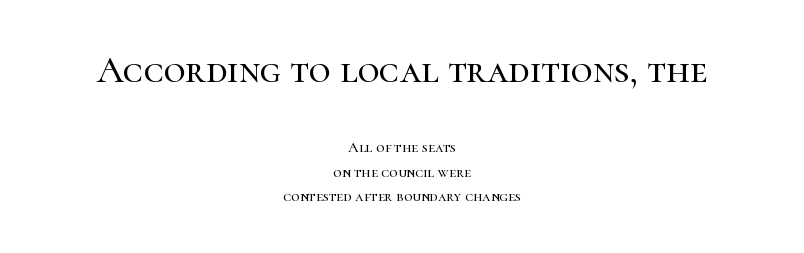
Q: Is the text italic (slanted)? A: No, it is upright.
Q: Is the typeface a serif or a sans-serif typeface? A: Serif.
Q: Is the text underlined? A: No.
Q: How is the paragraph aligned? A: Centered.
Q: Is the spacing between letters normal or unusually wide? A: Normal.
Q: Is the spacing between lines tight, normal or loose? A: Normal.
Q: Which block of text is set in a larger size, the first (top) or the second (bottom)? A: The first (top) one.
Q: Width (condensed, normal, or wide)? A: Normal.
Q: Stroke contrast? A: High.
Q: x-height? A: Medium.
Q: Monospaced? A: No.
